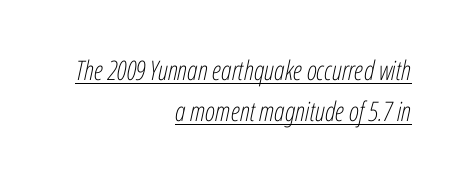
Q: Is the text bold? A: No.
Q: Is the text italic (slanted)? A: Yes, it leans right by about 12 degrees.
Q: Is the text underlined? A: Yes.
Q: How is the paragraph aligned? A: Right-aligned.
Q: Is the spacing between letters normal or unusually wide? A: Normal.
Q: Is the spacing between lines tight, normal or loose? A: Normal.
